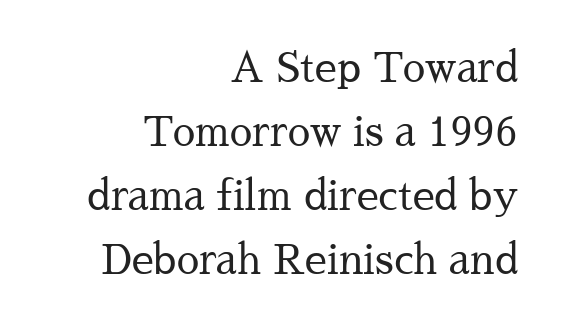
The image shows 40 px regular-weight serif type, upright; set right-aligned, normal line spacing (1.6x), normal letter spacing, not underlined; medium stroke contrast and a medium x-height.
